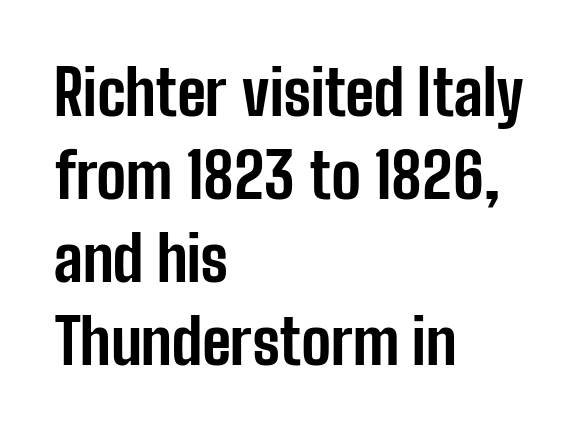
The image shows 62 px bold, condensed sans-serif type, upright; set left-aligned, normal line spacing (1.34x), normal letter spacing, not underlined; low stroke contrast and a medium x-height.
